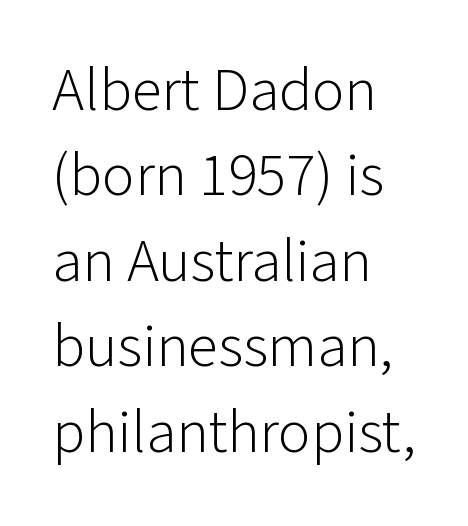
The image shows 61 px light sans-serif type, upright; set left-aligned, normal line spacing (1.4x), normal letter spacing, not underlined; low stroke contrast and a medium x-height.
